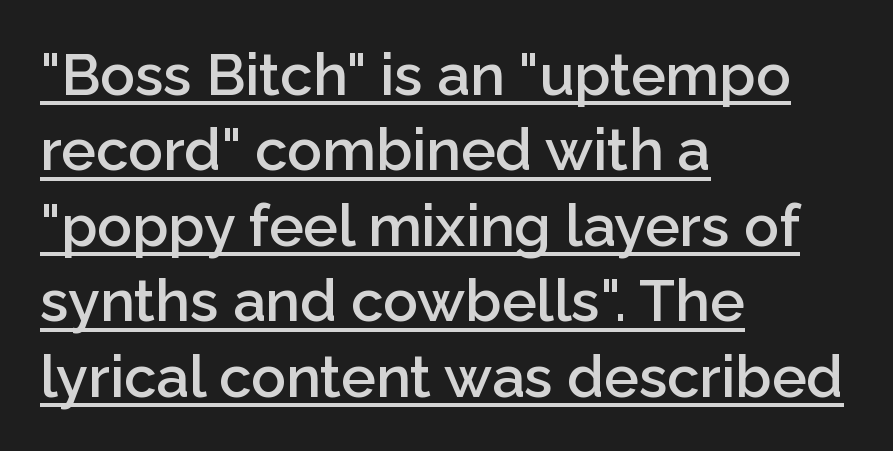
Nothing sits at the stroke ends, so this counts as sans-serif. Italic? Not at all — the glyphs are vertical. The glyphs are accompanied by a horizontal stroke just below them. The face used here is proportionally spaced, like ordinary book or web type. Slightly chunky letters — semibold, I'd say, not full bold.
